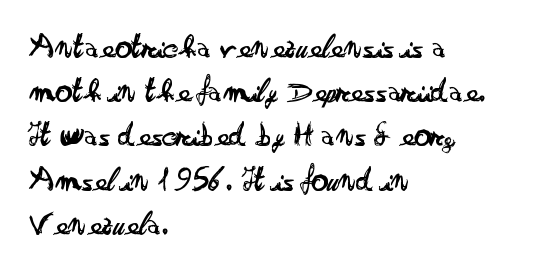
Q: Is the text bold? A: No.
Q: Is the text italic (slanted)? A: No, it is upright.
Q: Is the typeface a serif or a sans-serif typeface? A: Sans-serif.
Q: Is the text underlined? A: No.
Q: How is the paragraph aligned? A: Left-aligned.
Q: Is the spacing between letters normal or unusually wide? A: Normal.
Q: Is the spacing between lines tight, normal or loose? A: Normal.
Q: Width (condensed, normal, or wide)? A: Wide.
Q: Stroke contrast? A: Low.
Q: x-height? A: Small.
Q: Monospaced? A: No.
